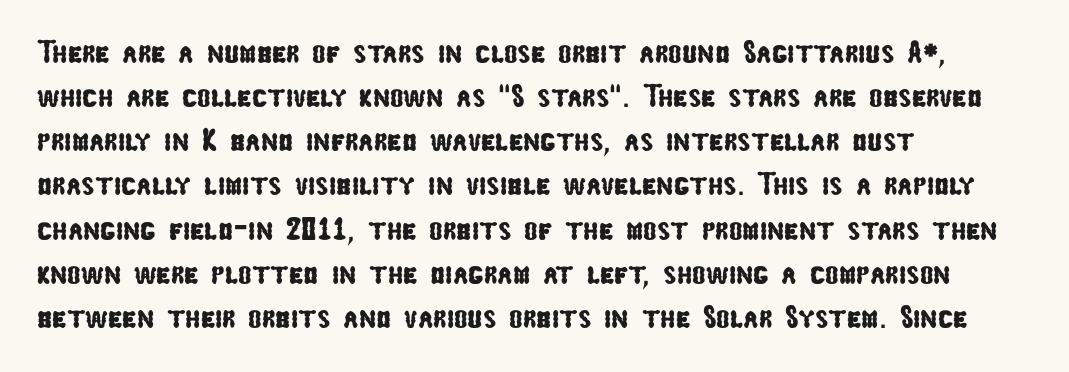
Is there much room between lines? A standard amount, neither cramped nor airy. Rule under the text: the space is simply empty. This sample uses plain, unmodified letter spacing. Every row of glyphs begins at an identical x-position on the left. Think of a printed novel: that variable character pitch is what you see here.
